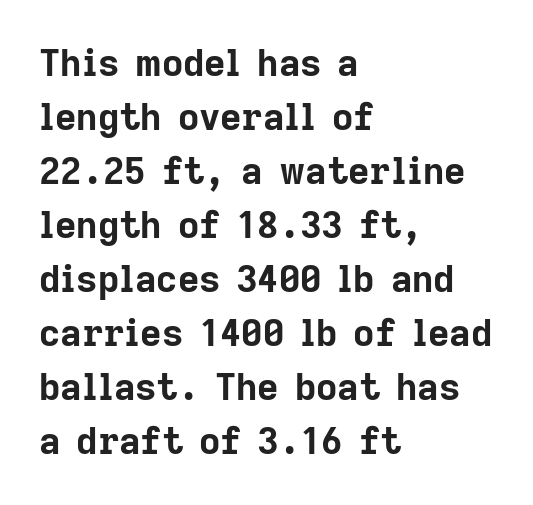
Q: Is the text bold? A: Yes.
Q: Is the text italic (slanted)? A: No, it is upright.
Q: Is the typeface a serif or a sans-serif typeface? A: Sans-serif.
Q: Is the text underlined? A: No.
Q: How is the paragraph aligned? A: Left-aligned.
Q: Is the spacing between letters normal or unusually wide? A: Normal.
Q: Is the spacing between lines tight, normal or loose? A: Normal.
Q: Width (condensed, normal, or wide)? A: Normal.
Q: Stroke contrast? A: Low.
Q: x-height? A: Medium.
Q: Monospaced? A: No.
